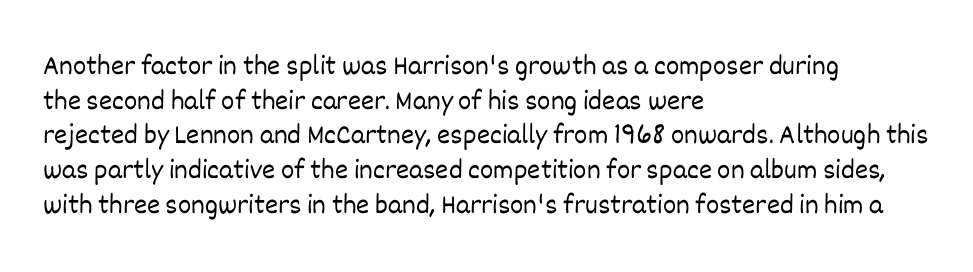
Q: Is the text bold? A: No.
Q: Is the text italic (slanted)? A: No, it is upright.
Q: Is the text underlined? A: No.
Q: How is the paragraph aligned? A: Left-aligned.
Q: Is the spacing between letters normal or unusually wide? A: Normal.
Q: Width (condensed, normal, or wide)? A: Normal.
Q: Stroke contrast? A: Low.
Q: x-height? A: Large.
Q: Monospaced? A: No.
